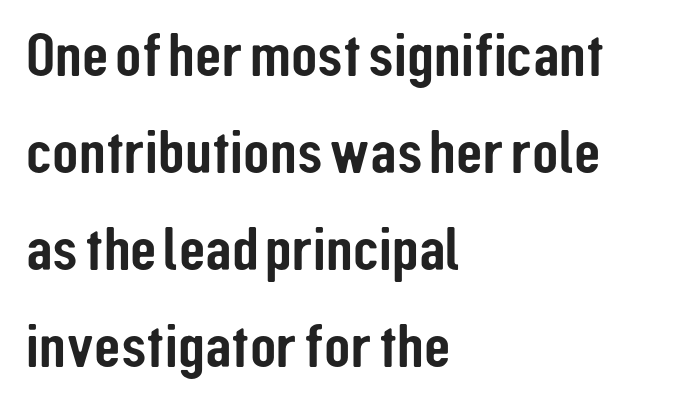
Tall strokes in this sample are plumb rather than angled. Compared with typical body copy, the letter spacing here is the same. Font category for this specimen: sans-serif. Spacing verdict: proportional, widths tailored to each character. These lines stack with their left ends in a neat column. How would I describe the line gaps? Plain and ordinary.
